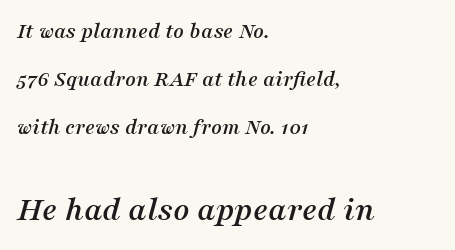
Q: Is the text italic (slanted)? A: Yes, it leans right by about 16 degrees.
Q: Is the typeface a serif or a sans-serif typeface? A: Serif.
Q: Is the text underlined? A: No.
Q: How is the paragraph aligned? A: Left-aligned.
Q: Is the spacing between letters normal or unusually wide? A: Normal.
Q: Is the spacing between lines tight, normal or loose? A: Loose.
Q: Which block of text is set in a larger size, the first (top) or the second (bottom)? A: The second (bottom) one.
Q: Width (condensed, normal, or wide)? A: Normal.
Q: Stroke contrast? A: Medium.
Q: x-height? A: Medium.
Q: Monospaced? A: No.
